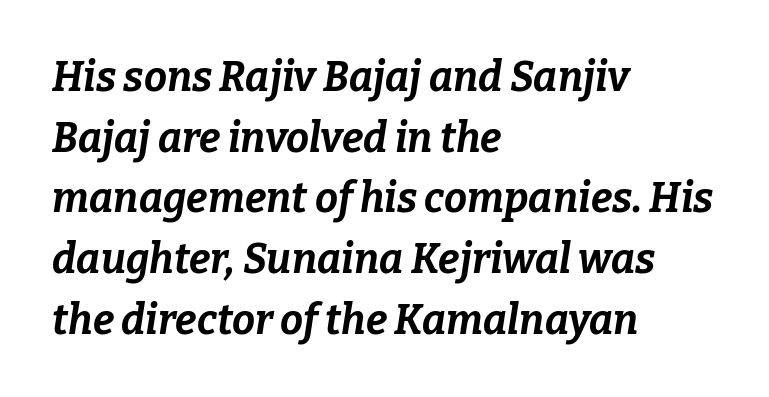
Q: Is the text bold? A: Yes.
Q: Is the text italic (slanted)? A: Yes, it leans right by about 9 degrees.
Q: Is the text underlined? A: No.
Q: How is the paragraph aligned? A: Left-aligned.
Q: Is the spacing between letters normal or unusually wide? A: Normal.
Q: Is the spacing between lines tight, normal or loose? A: Normal.
Q: Width (condensed, normal, or wide)? A: Normal.
Q: Stroke contrast? A: Low.
Q: x-height? A: Medium.
Q: Monospaced? A: No.
